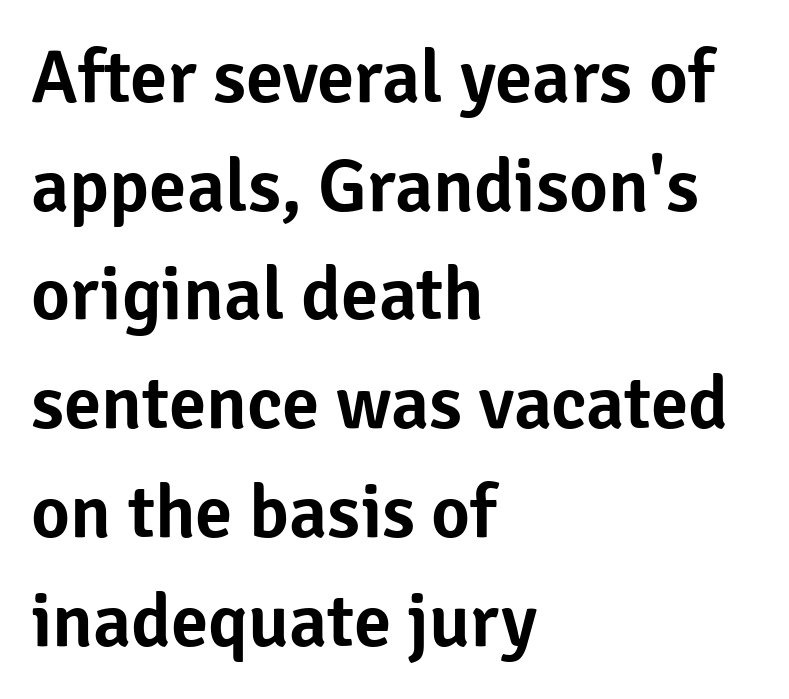
Q: Is the text italic (slanted)? A: No, it is upright.
Q: Is the typeface a serif or a sans-serif typeface? A: Sans-serif.
Q: Is the text underlined? A: No.
Q: How is the paragraph aligned? A: Left-aligned.
Q: Is the spacing between letters normal or unusually wide? A: Normal.
Q: Is the spacing between lines tight, normal or loose? A: Normal.
Q: Width (condensed, normal, or wide)? A: Normal.
Q: Stroke contrast? A: Low.
Q: x-height? A: Medium.
Q: Monospaced? A: No.
